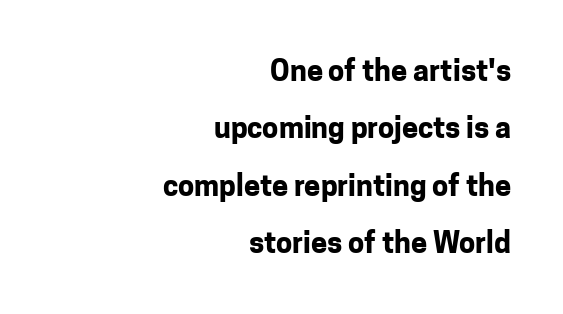
The letterforms sit shoulder to shoulder at normal distance. Vertical strokes here are truly vertical. Note the varied advance widths — an 'i' is clearly narrower than an 'm'. A flush-right, rag-left setting is used for this passage. Typesetter's note: full bold, strokes at maximum text heaviness. Interline gaps are noticeably wide in this sample.
